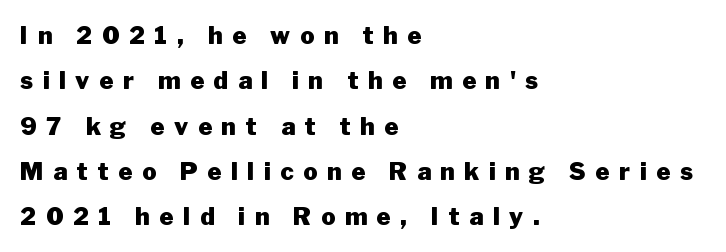
{"italic": "no", "bold": "yes", "underline": "no", "align": "left", "line_spacing_ratio": 1.89, "letter_spacing": "wide", "letter_spacing_em": 0.4, "glyph_px": 24}
